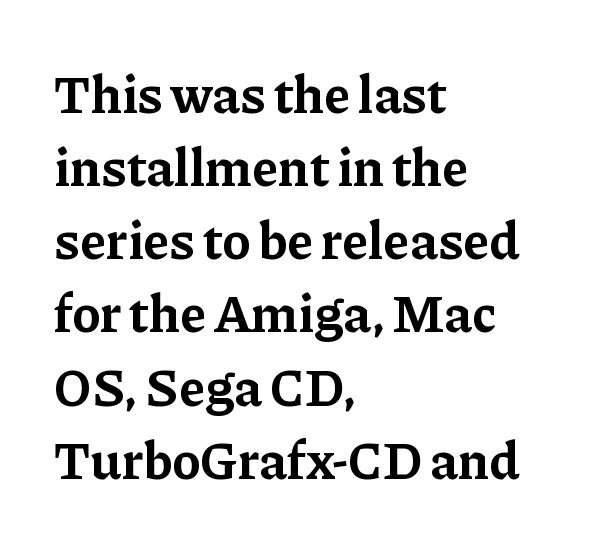
Alignment: flush left. The line texture is even and compact thanks to regular tracking. Here the designer chose a conventional face with non-uniform glyph widths. Classification — serif. Do the letters lean? They stand straight.
